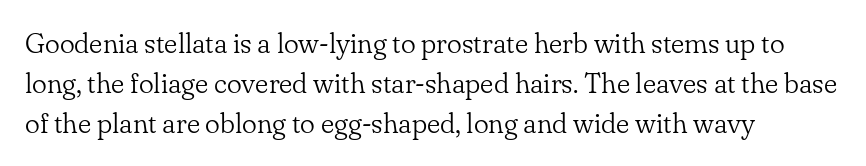
{"serif": "yes", "italic": "no", "bold": "no", "weight": "light", "width": "normal", "stroke_contrast": "low", "x_height": "small", "monospaced": "no", "underline": "no", "align": "left", "line_spacing": "normal", "line_spacing_ratio": 1.42, "letter_spacing": "normal", "letter_spacing_em": 0.0, "glyph_px": 28}
